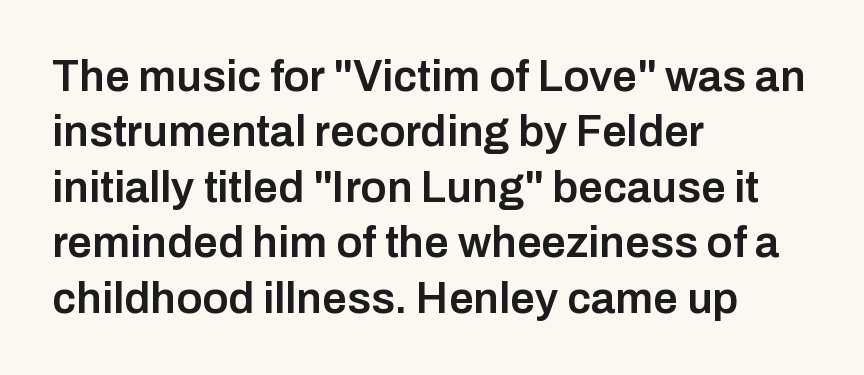
The line-height multiplier appears to be the usual default. Font category for this specimen: sans-serif. Is this a fixed-width face? No — the glyphs have proportional, varying widths. Honestly, the letter spacing is just normal — you wouldn't notice it. Notice how the stems are strictly vertical — no italics here. The area under the type is left untouched.
